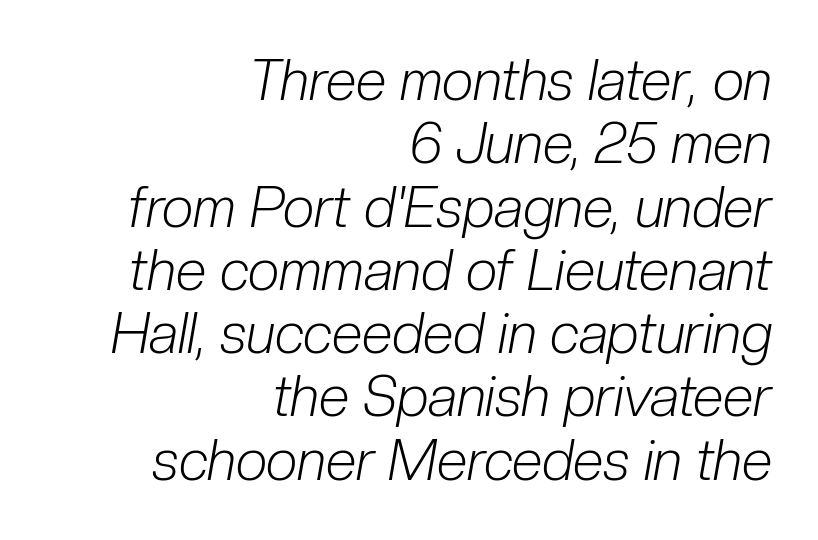
Q: Is the text bold? A: No.
Q: Is the text italic (slanted)? A: Yes, it leans right by about 10 degrees.
Q: Is the text underlined? A: No.
Q: How is the paragraph aligned? A: Right-aligned.
Q: Is the spacing between letters normal or unusually wide? A: Normal.
Q: Is the spacing between lines tight, normal or loose? A: Tight.
Q: Width (condensed, normal, or wide)? A: Condensed.
Q: Stroke contrast? A: Low.
Q: x-height? A: Medium.
Q: Monospaced? A: No.
